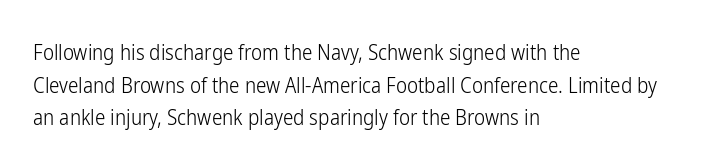
Q: Is the text bold? A: No.
Q: Is the text italic (slanted)? A: No, it is upright.
Q: Is the text underlined? A: No.
Q: How is the paragraph aligned? A: Left-aligned.
Q: Is the spacing between letters normal or unusually wide? A: Normal.
Q: Is the spacing between lines tight, normal or loose? A: Normal.
